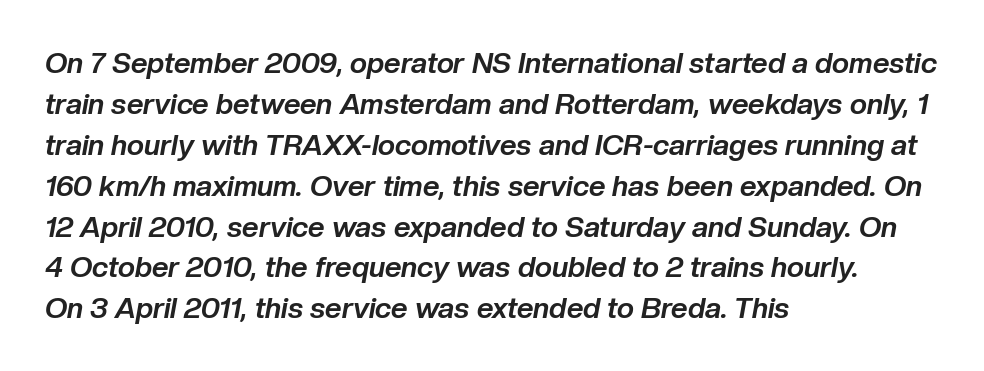
The image shows 29 px bold type, italic (leaning right); set left-aligned, normal line spacing (1.41x), normal letter spacing, not underlined; low stroke contrast and a medium x-height.
